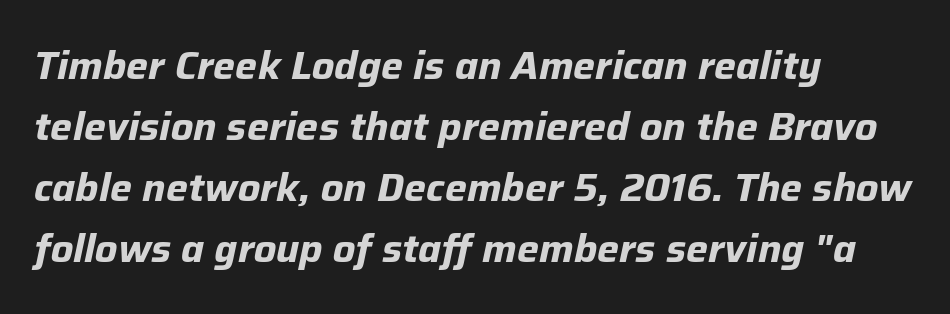
{"italic": "yes", "lean": "right", "slant_degrees": 12, "bold": "yes", "weight": "bold", "width": "normal", "stroke_contrast": "low", "x_height": "medium", "monospaced": "no", "underline": "no", "align": "left", "line_spacing": "normal", "line_spacing_ratio": 1.56, "letter_spacing": "normal", "letter_spacing_em": 0.0, "glyph_px": 39}
